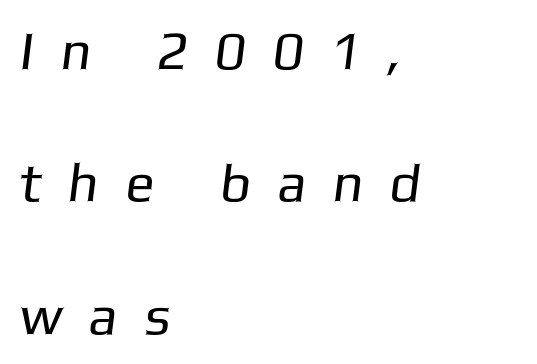
Beneath every word, the page is bare. Each new line begins a long way beneath the previous one. The face looks like a standard text weight, possibly lighter. Does the copy run flush right? No — it runs flush left. Varying glyph widths throughout — classic text-font behaviour.
